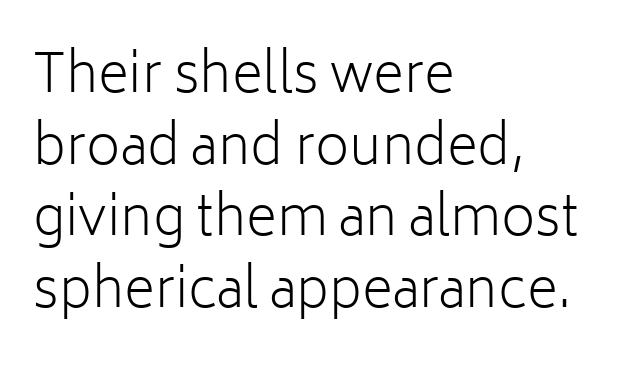
The weight tops out at a normal text grade. This block has exactly the height ordinary leading produces. Proportional: the letters do not fall into vertical columns. Descenders are the only things crossing below the line. Grotesque or geometric, the face here clearly has no serifs. Tracking value appears to be zero — textbook default spacing.
